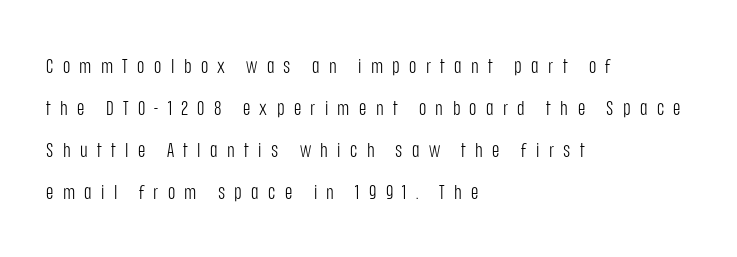
One glance says open: line gaps are wider than usual. Upright lettering throughout. The zone under the glyphs is completely vacant. Casual observation: everything's shoved over to the left.
